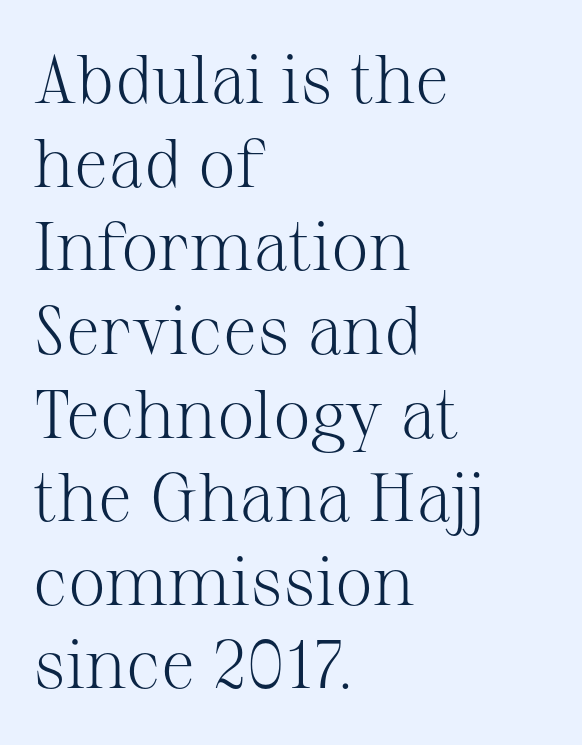
Q: Is the text bold? A: No.
Q: Is the text italic (slanted)? A: No, it is upright.
Q: Is the typeface a serif or a sans-serif typeface? A: Serif.
Q: Is the text underlined? A: No.
Q: How is the paragraph aligned? A: Left-aligned.
Q: Is the spacing between letters normal or unusually wide? A: Normal.
Q: Width (condensed, normal, or wide)? A: Normal.
Q: Stroke contrast? A: Medium.
Q: x-height? A: Medium.
Q: Monospaced? A: No.
